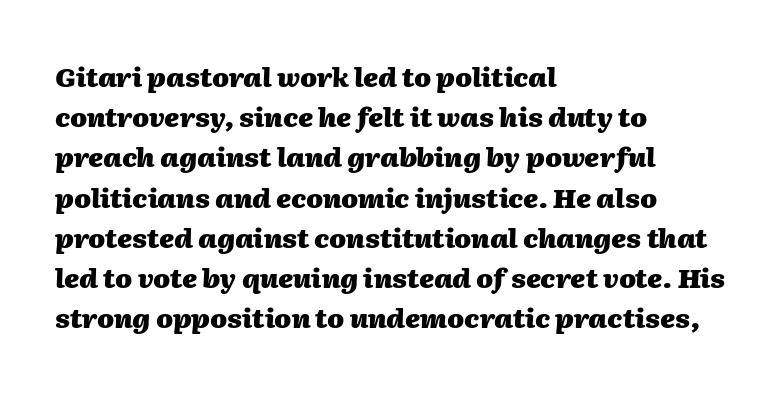
{"italic": "yes", "lean": "right", "slant_degrees": 2, "bold": "yes", "underline": "no", "align": "left", "line_spacing": "normal", "line_spacing_ratio": 1.49, "letter_spacing": "normal", "letter_spacing_em": 0.0, "glyph_px": 27}
